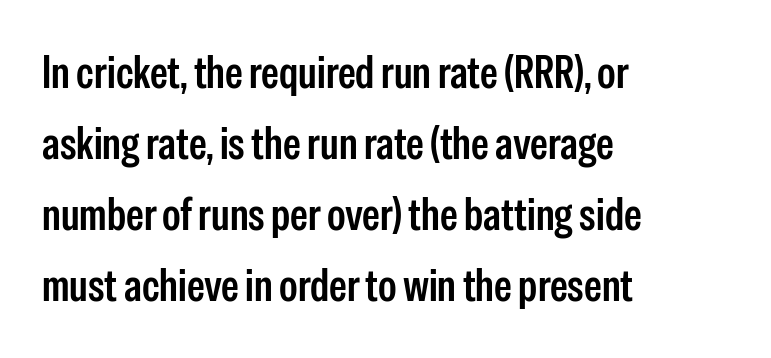
{"serif": "no", "italic": "no", "width": "condensed", "stroke_contrast": "low", "x_height": "medium", "monospaced": "no", "underline": "no", "align": "left", "line_spacing": "normal", "line_spacing_ratio": 1.58, "letter_spacing": "normal", "letter_spacing_em": 0.0, "glyph_px": 45}
